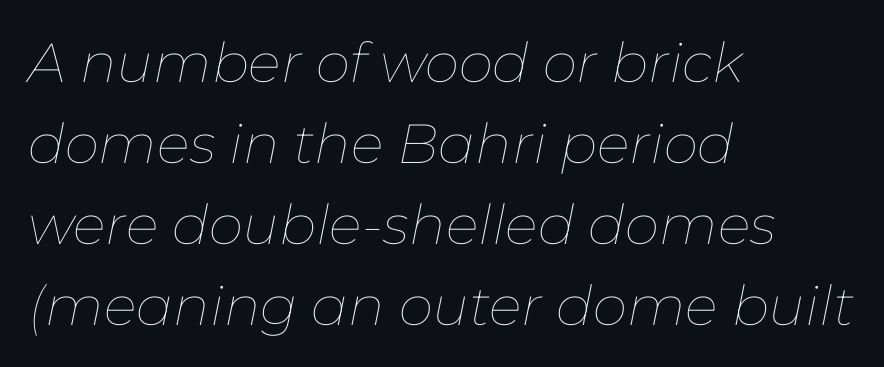
The image shows 55 px thin type, italic (leaning right); set left-aligned, normal line spacing (1.47x), normal letter spacing, not underlined; low stroke contrast and a medium x-height.
